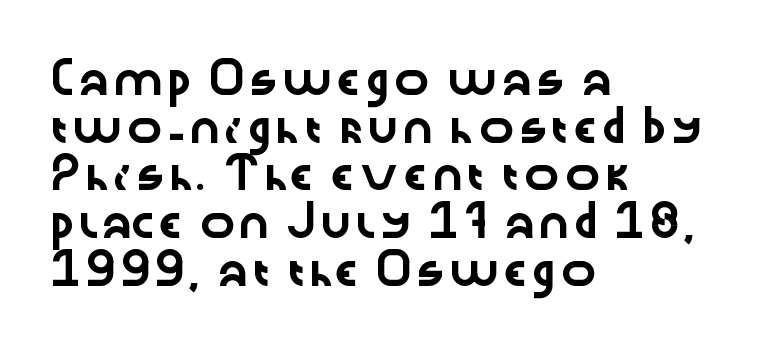
The image shows 30 px wide sans-serif type, upright; set left-aligned, normal line spacing (1.59x), normal letter spacing, not underlined; low stroke contrast and a medium x-height.
